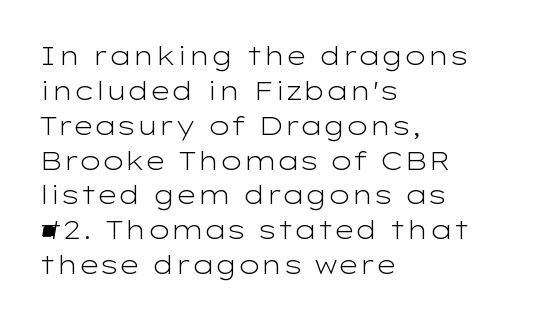
{"italic": "no", "bold": "no", "underline": "no", "align": "left", "line_spacing": "normal", "line_spacing_ratio": 1.34, "letter_spacing": "normal", "letter_spacing_em": 0.0, "glyph_px": 26}
